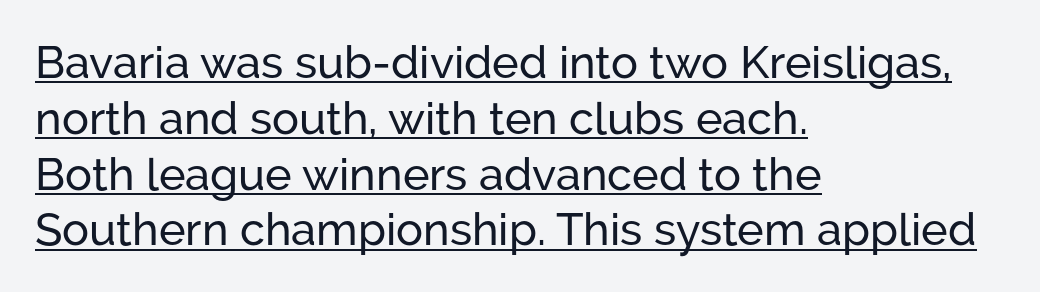
Q: Is the text italic (slanted)? A: No, it is upright.
Q: Is the typeface a serif or a sans-serif typeface? A: Sans-serif.
Q: Is the text underlined? A: Yes.
Q: How is the paragraph aligned? A: Left-aligned.
Q: Is the spacing between letters normal or unusually wide? A: Normal.
Q: Width (condensed, normal, or wide)? A: Normal.
Q: Stroke contrast? A: Low.
Q: x-height? A: Medium.
Q: Monospaced? A: No.
